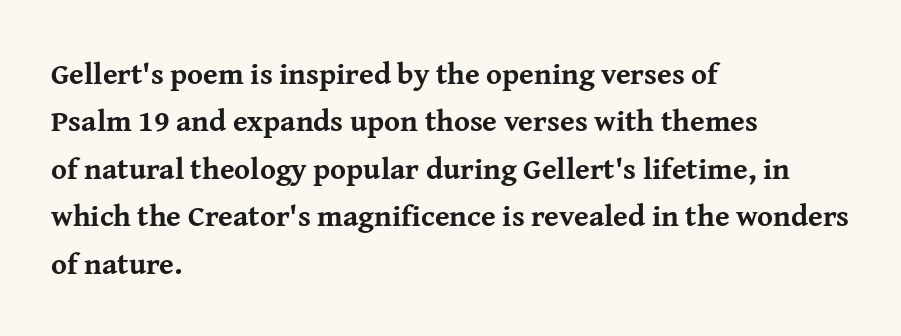
Q: Is the text bold? A: Yes.
Q: Is the text italic (slanted)? A: No, it is upright.
Q: Is the typeface a serif or a sans-serif typeface? A: Serif.
Q: Is the text underlined? A: No.
Q: How is the paragraph aligned? A: Left-aligned.
Q: Is the spacing between letters normal or unusually wide? A: Normal.
Q: Is the spacing between lines tight, normal or loose? A: Normal.
Q: Width (condensed, normal, or wide)? A: Normal.
Q: Stroke contrast? A: Medium.
Q: x-height? A: Medium.
Q: Monospaced? A: No.
